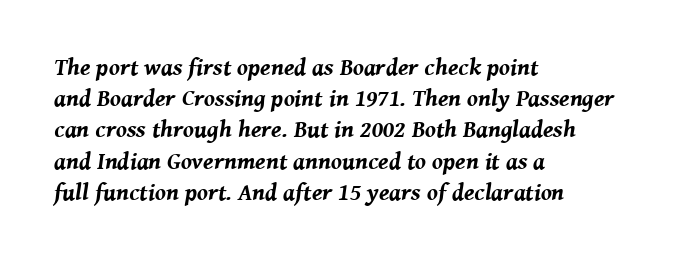
The image shows 24 px bold type, italic (leaning right); set left-aligned, normal line spacing (1.3x), normal letter spacing, not underlined.
